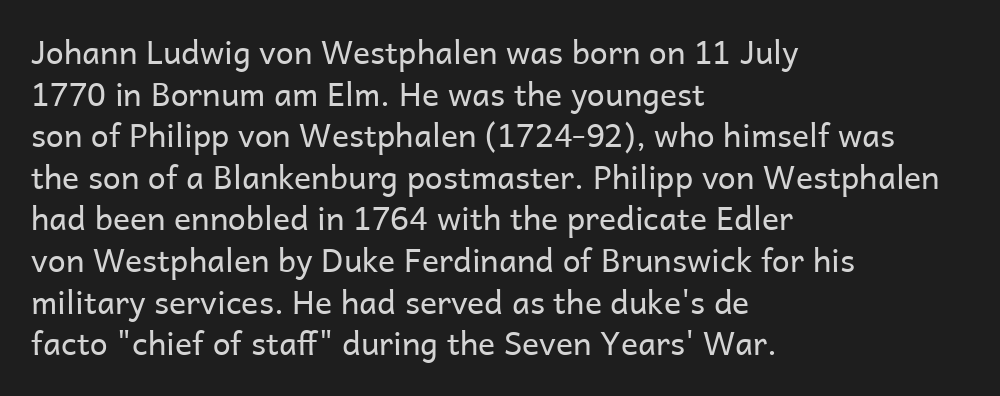
Look at the bottom of the vertical strokes: they stop flat, with no serifs. Proportional: the letters do not fall into vertical columns. Bare-footed words on every line. The lines in this sample share a left origin and differ only in where they stop. Weight: regular or lighter. This is roman type, the default non-slanted kind.
